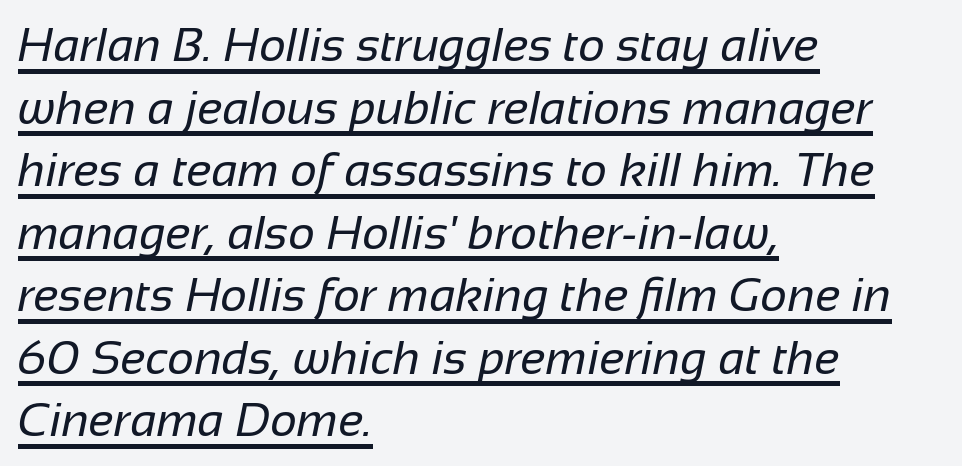
Left-aligned paragraph, ragged on the right. These lines are rendered in a variable-pitch font. The rendered words wear a rule along their underside. Glyph-to-glyph distance matches everyday printed text.
